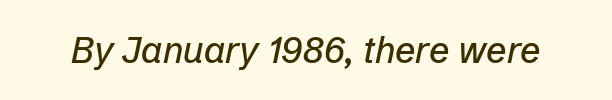
The image shows 36 px text type, italic (leaning right); set normal letter spacing, not underlined; low stroke contrast and a medium x-height.
